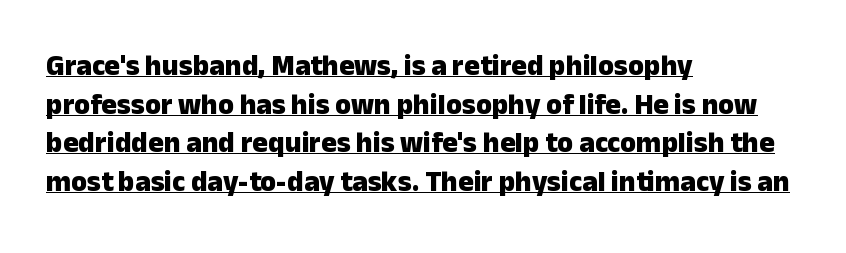
The image shows 29 px heavy sans-serif type, upright; set left-aligned, normal line spacing (1.33x), normal letter spacing, underlined; low stroke contrast and a medium x-height.
